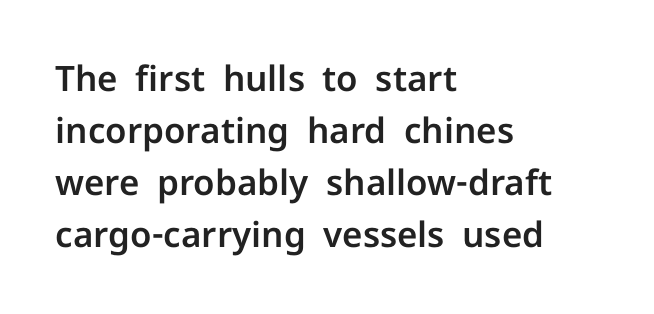
Q: Is the text italic (slanted)? A: No, it is upright.
Q: Is the typeface a serif or a sans-serif typeface? A: Sans-serif.
Q: Is the text underlined? A: No.
Q: How is the paragraph aligned? A: Left-aligned.
Q: Is the spacing between letters normal or unusually wide? A: Normal.
Q: Is the spacing between lines tight, normal or loose? A: Normal.
Q: Width (condensed, normal, or wide)? A: Normal.
Q: Stroke contrast? A: Low.
Q: x-height? A: Medium.
Q: Monospaced? A: No.
